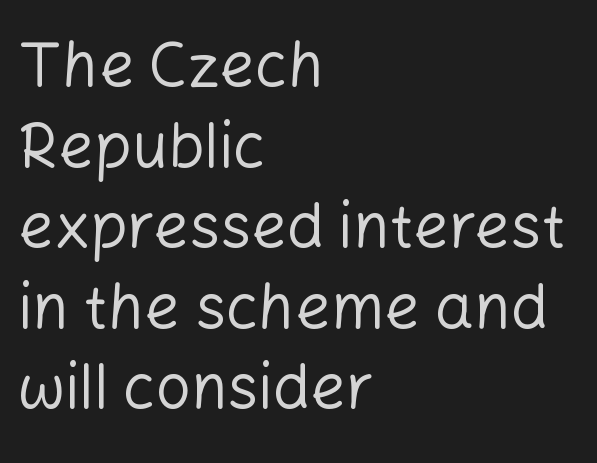
The lines are quadded left. It's the straight-up-and-down kind of type. The text was rendered using a sans face with plain stroke endings. Letters have the restrained weight of plain body copy at most.
